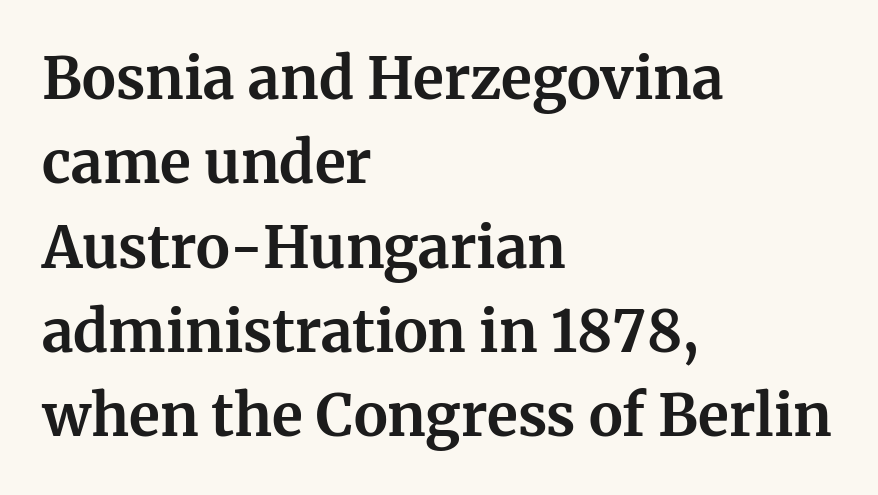
{"serif": "yes", "italic": "no", "bold": "yes", "weight": "bold", "width": "normal", "stroke_contrast": "medium", "x_height": "medium", "monospaced": "no", "underline": "no", "align": "left", "line_spacing": "normal", "line_spacing_ratio": 1.48, "letter_spacing": "normal", "letter_spacing_em": 0.0, "glyph_px": 57}
